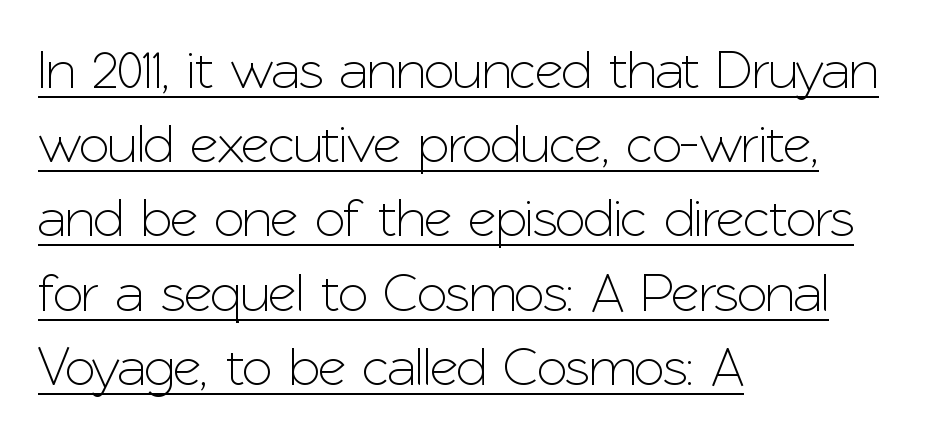
The image shows 55 px sans-serif type, upright; set left-aligned, normal line spacing (1.35x), normal letter spacing, underlined; low stroke contrast and a medium x-height.
